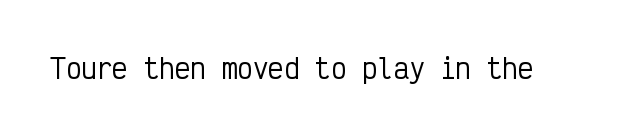
Q: Is the text italic (slanted)? A: No, it is upright.
Q: Is the text underlined? A: No.
Q: Is the spacing between letters normal or unusually wide? A: Normal.
